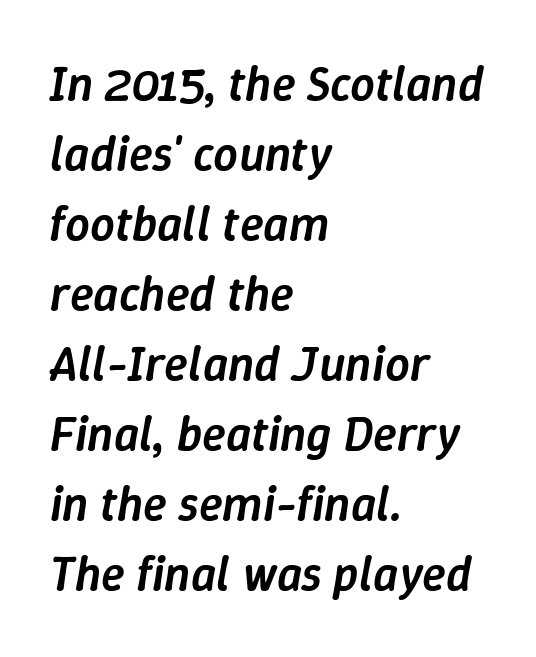
Q: Is the text bold? A: Semi-bold.
Q: Is the text italic (slanted)? A: Yes, it leans right by about 9 degrees.
Q: Is the text underlined? A: No.
Q: How is the paragraph aligned? A: Left-aligned.
Q: Is the spacing between letters normal or unusually wide? A: Normal.
Q: Is the spacing between lines tight, normal or loose? A: Normal.
Q: Width (condensed, normal, or wide)? A: Normal.
Q: Stroke contrast? A: Low.
Q: x-height? A: Medium.
Q: Monospaced? A: No.
